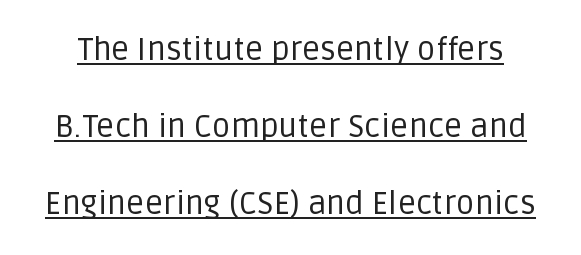
The image shows 32 px regular-weight sans-serif type, upright; set loose line spacing (2.41x), normal letter spacing, underlined; low stroke contrast and a large x-height.
